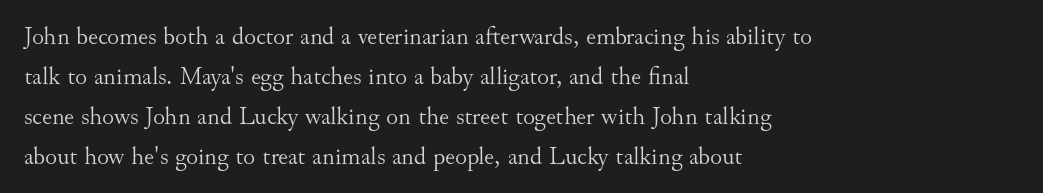
{"italic": "no", "bold": "no", "underline": "no", "align": "left", "line_spacing": "normal", "line_spacing_ratio": 1.6, "letter_spacing": "normal", "letter_spacing_em": 0.0, "glyph_px": 25}
